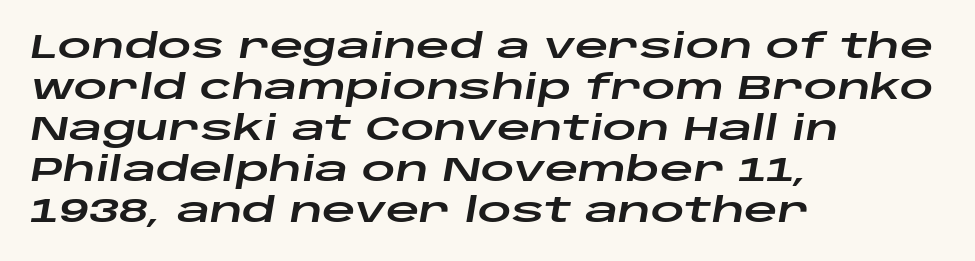
The lettering tilts uniformly, giving the passage an italic look. Do the characters align in a grid? No, the font is proportional. Each word holds together tightly as a unit, with standard inter-letter gaps. No word sits above an underline. All the whitespace from short lines collects on the right.
